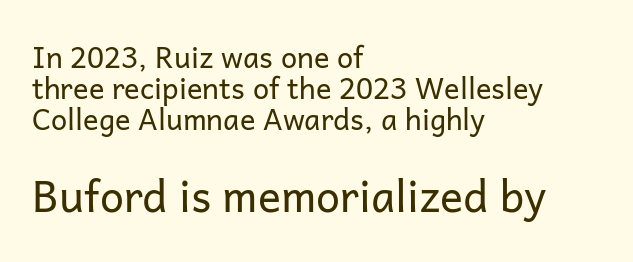
{"serif": "no", "italic": "no", "bold": "no", "weight": "regular", "width": "normal", "stroke_contrast": "low", "x_height": "medium", "monospaced": "no", "underline": "no", "align": "left", "line_spacing": "tight", "line_spacing_ratio": 1.07, "letter_spacing": "normal", "letter_spacing_em": 0.0, "larger_block": "second", "size_ratio": 1.48, "glyph_px": 43}
